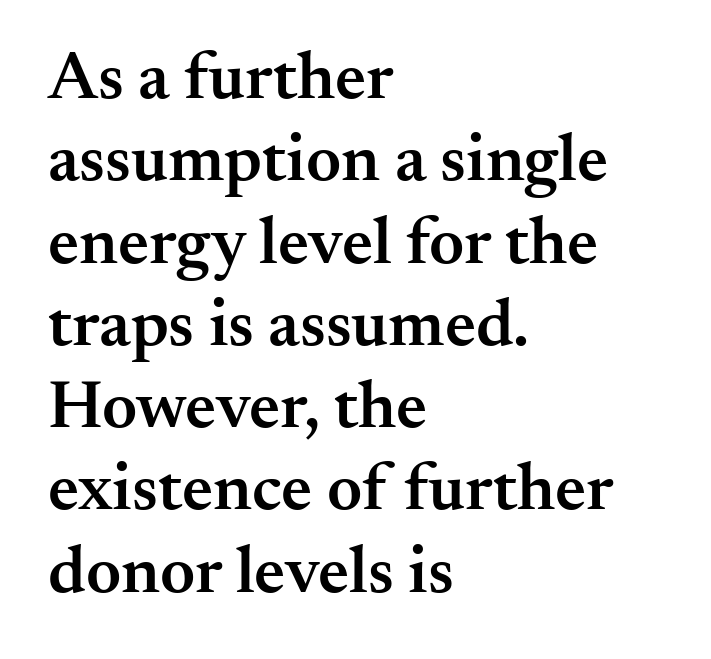
The letters advance in unequal steps, a hallmark of proportional type. Teacher's note: observe the even left margin — that is flush-left alignment. Designer's note — italics off, roman on. Here the glyphs are tracked normally, forming tight word shapes.
